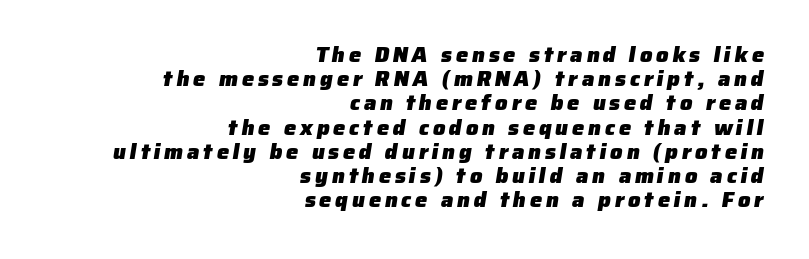
{"bold": "yes", "underline": "no", "align": "right", "line_spacing": "tight", "line_spacing_ratio": 1.1, "glyph_px": 22}
